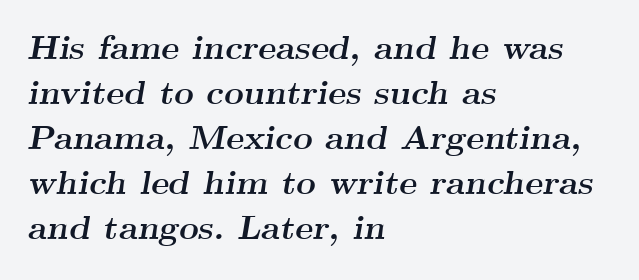
Descenders hang freely into open space. This sample uses plain, unmodified letter spacing. Which margin do the lines hug? The left one — the right edge is uneven. In terms of leading, this rendering sits right in the middle. Looks like regular typesetting: each glyph gets only the width it needs. Heavy-handed strokes throughout: this text is bold.
